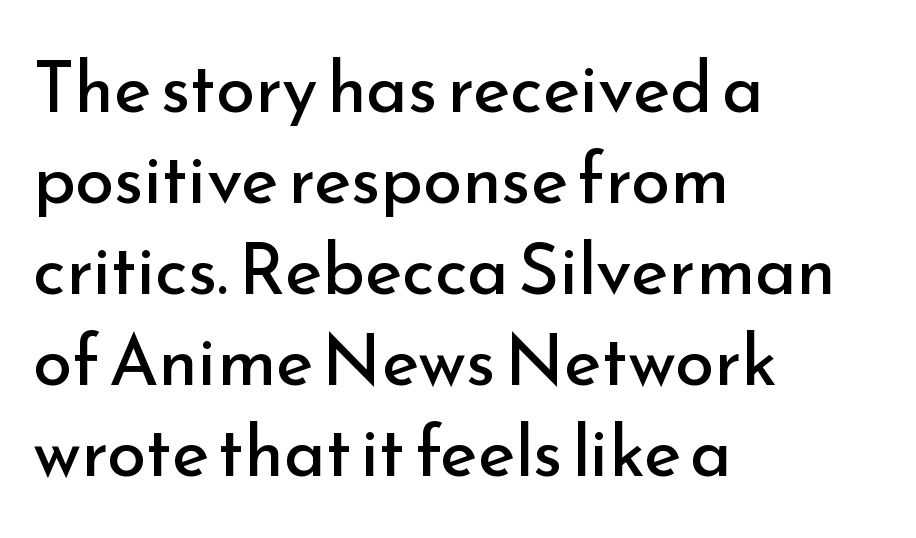
The image shows 71 px regular-weight sans-serif type, upright; set left-aligned, normal line spacing (1.28x), normal letter spacing, not underlined; low stroke contrast and a small x-height.
